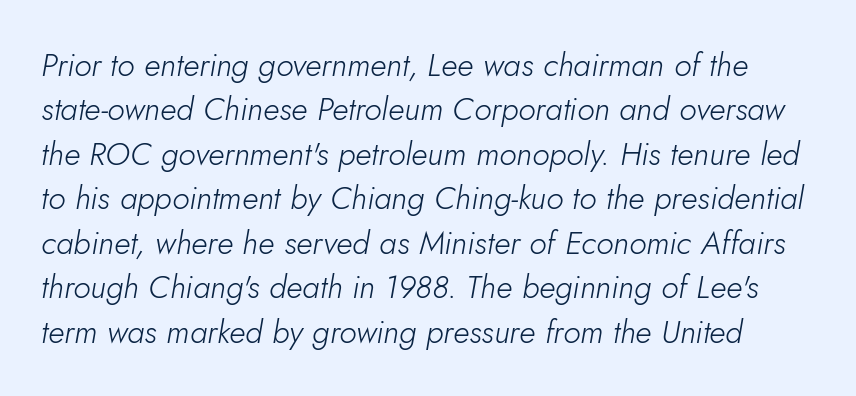
Q: Is the text bold? A: No.
Q: Is the text italic (slanted)? A: Yes, it leans right by about 5 degrees.
Q: Is the text underlined? A: No.
Q: Is the spacing between letters normal or unusually wide? A: Normal.
Q: Is the spacing between lines tight, normal or loose? A: Normal.
Q: Width (condensed, normal, or wide)? A: Normal.
Q: Stroke contrast? A: Low.
Q: x-height? A: Small.
Q: Monospaced? A: No.
